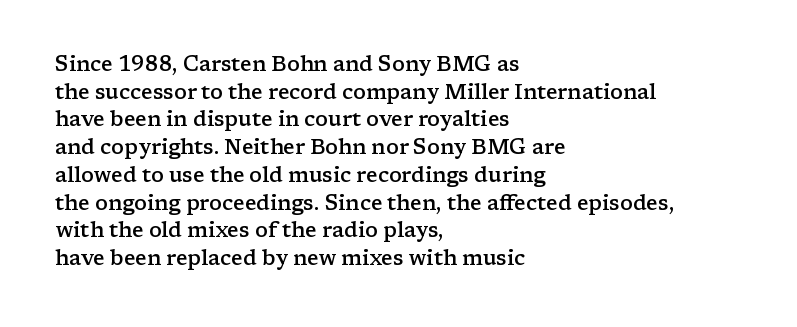
These words are printed semibold, heavier than regular yet not bold. Does the lettering tilt? It doesn't — this is upright. The area under the type is left untouched. Alignment: flush left.
